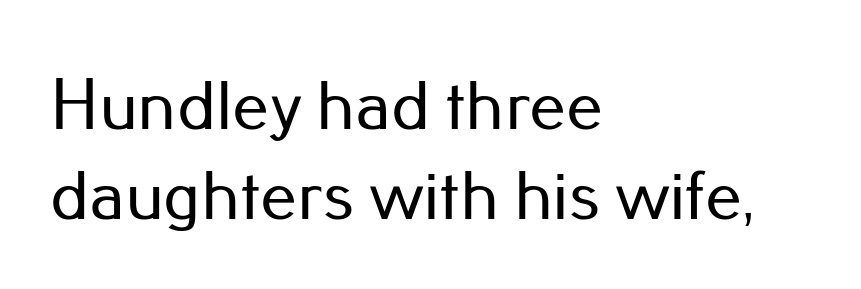
Font category for this specimen: sans-serif. Rendered with straight, roman letterforms. Here the glyphs are tracked normally, forming tight word shapes. Proportional: the letters do not fall into vertical columns. Rule under the text: the space is simply empty.
